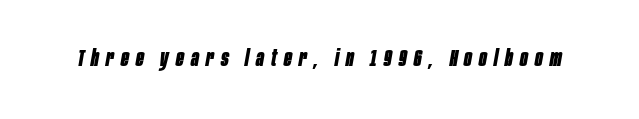
Q: Is the text bold? A: Yes.
Q: Is the text italic (slanted)? A: Yes, it leans right by about 10 degrees.
Q: Is the text underlined? A: No.
Q: Is the spacing between letters normal or unusually wide? A: Unusually wide.
